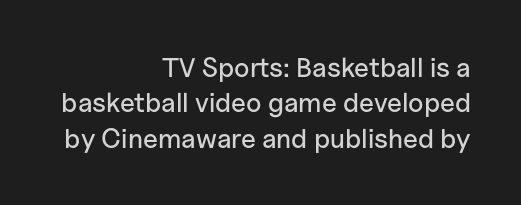
{"italic": "no", "underline": "no", "align": "right", "line_spacing": "normal", "line_spacing_ratio": 1.31, "letter_spacing": "normal", "letter_spacing_em": 0.0, "glyph_px": 27}
